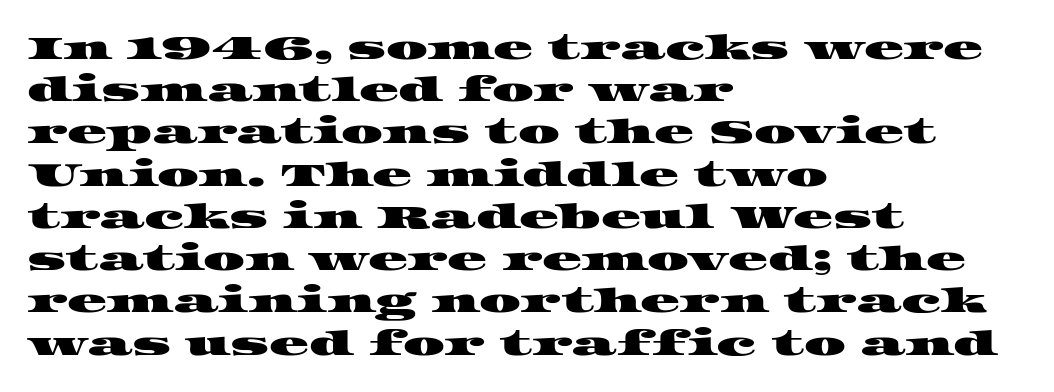
The image shows 33 px wide serif type; set left-aligned, normal line spacing (1.28x), normal letter spacing, not underlined; high stroke contrast and a large x-height.
